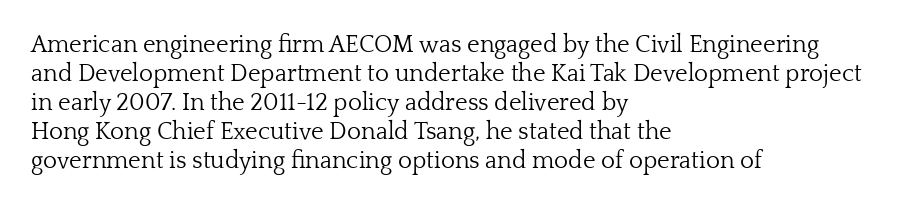
The strokes carry an ordinary text weight at most. Default kerning and tracking; the words read as compact shapes. The gap between lines stays unmarked. Does the lettering tilt? It doesn't — this is upright.
